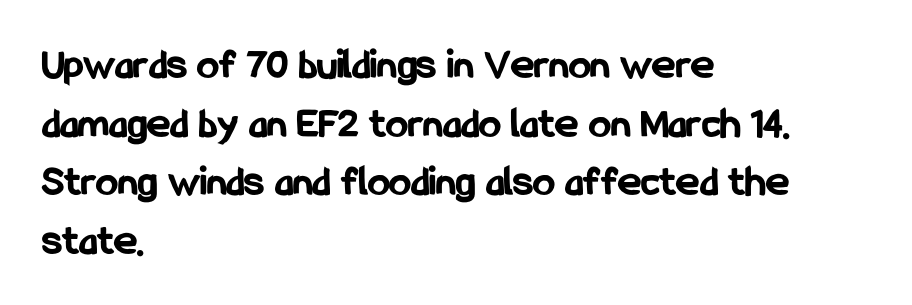
Emphasis by weight is at full strength: bold. Spacing verdict: proportional, widths tailored to each character. Is the letter spacing exaggerated? No — it looks like the ordinary default. The glyphs are unaccompanied by any horizontal stroke below them. To sum up the face: it is a sans, with no serifs. Summary of vertical rhythm: regular, with standard interline spacing.
